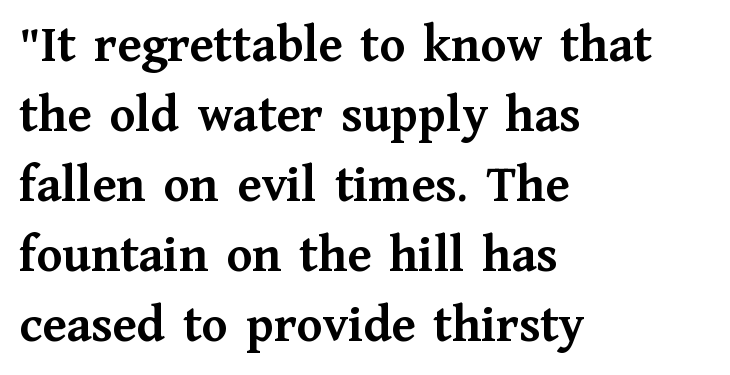
Small tapered or slab feet sit at the stroke ends, so this counts as serif. Nobody touched the tracking dial on this one. Is this a fixed-width face? No — the glyphs have proportional, varying widths. Does the weight exceed regular? Yes, all the way to bold.
